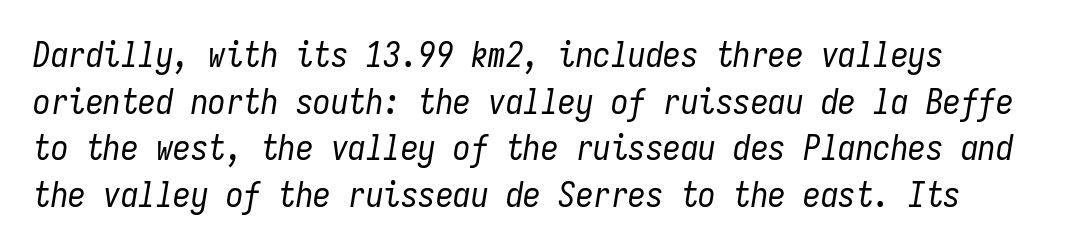
{"italic": "yes", "lean": "right", "slant_degrees": 9, "bold": "no", "weight": "regular", "width": "condensed", "stroke_contrast": "low", "x_height": "medium", "monospaced": "yes", "underline": "no", "line_spacing": "normal", "line_spacing_ratio": 1.33, "letter_spacing": "normal", "letter_spacing_em": 0.0, "glyph_px": 35}
